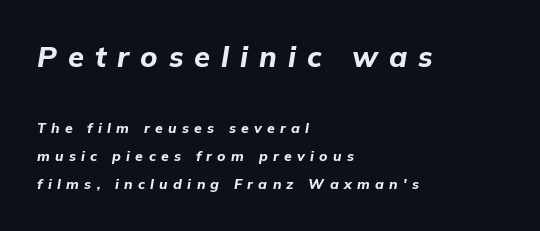
Look at the glyph heights: the upper group is clearly the bigger setting. Each letter keeps its own natural width here, so spacing adapts to shape. Leading: increased. Inter-character spacing is expanded well beyond the font's built-in metrics.
